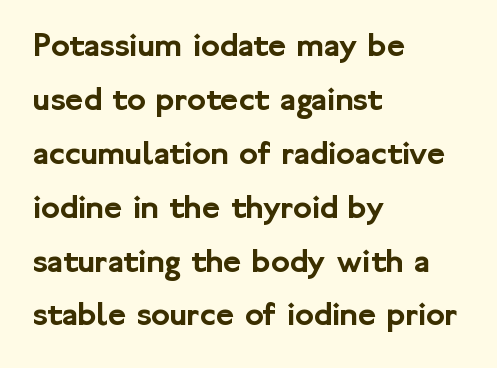
The image shows 35 px sans-serif type, upright; set left-aligned, normal line spacing (1.54x), normal letter spacing, not underlined; low stroke contrast and a medium x-height.
